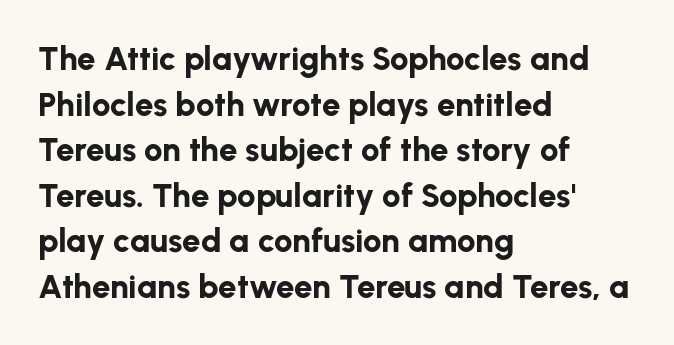
The words here are not underlined. A typesetter would call this leading conventional body-copy spacing. The letters stand straight up with perfectly vertical stems. Grotesque or geometric, the face here clearly has no serifs. Summary of weight: heavy, a full bold. Between one letter and the next there's only the usual sliver of space.
